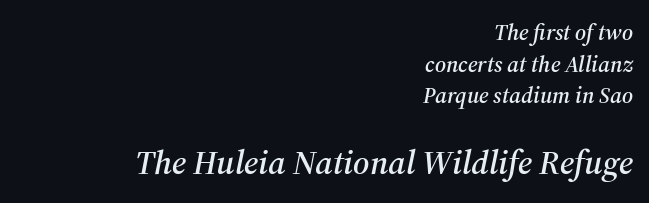
Spacing verdict: proportional, widths tailored to each character. Bigger letters appear in the bottom chunk; the top chunk is reduced. The paragraph has a hard right edge and a soft left edge. Students, observe: this is what conventionally led text looks like. The text carries the slant typical of an italic or oblique font.
